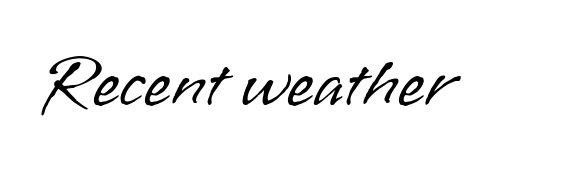
Think of a printed novel: that variable character pitch is what you see here. The typeface has the unassuming heft of standard copy or less. The strip under each line holds only bare page. How are the letters spaced? Ordinarily, with no added tracking.
